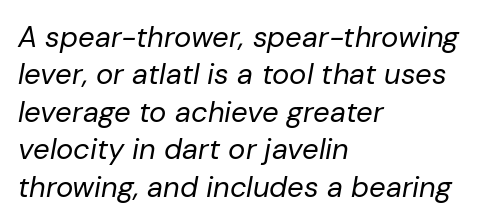
The strokes are not fattened; the text isn't bold. Looks like regular typesetting: each glyph gets only the width it needs. The block of text has a typical density, with ordinary space between rows. The passage is arranged the way most books set body copy — flush left.
